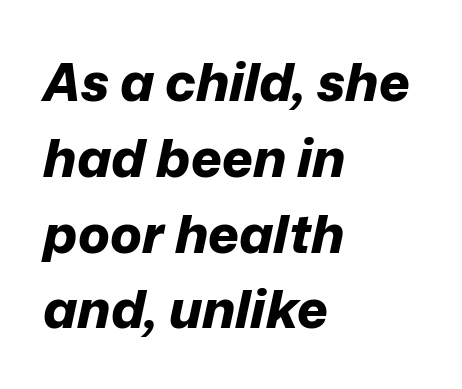
The image shows 53 px bold type, italic (leaning right); set left-aligned, normal line spacing (1.43x), normal letter spacing, not underlined; low stroke contrast and a medium x-height.
